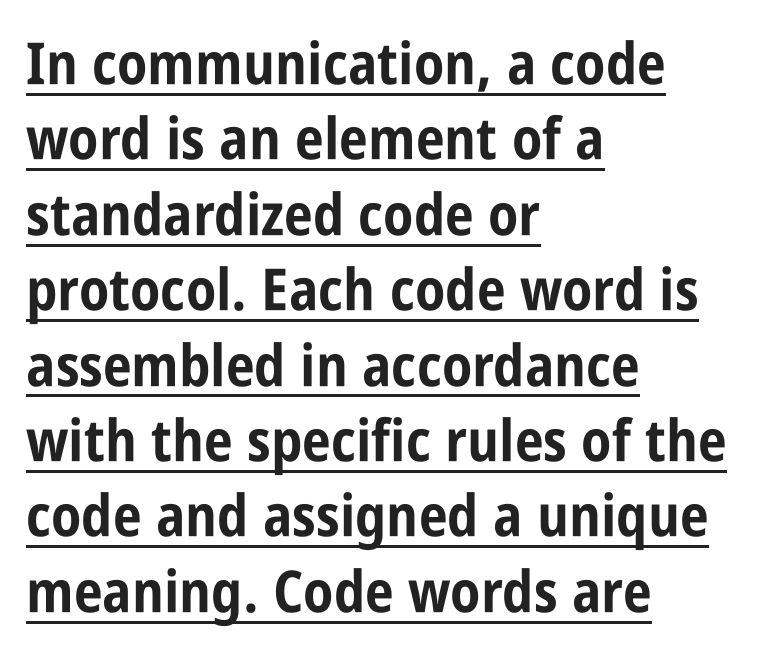
{"serif": "no", "italic": "no", "bold": "yes", "weight": "bold", "width": "condensed", "stroke_contrast": "low", "x_height": "large", "monospaced": "no", "underline": "yes", "align": "left", "line_spacing": "normal", "line_spacing_ratio": 1.3, "letter_spacing": "normal", "letter_spacing_em": 0.0, "glyph_px": 58}
